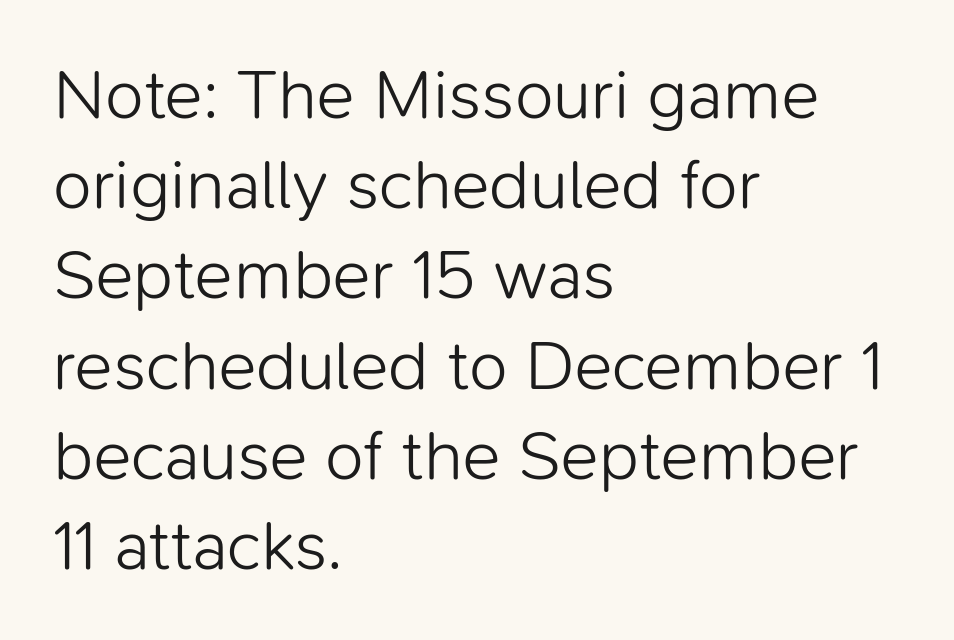
{"serif": "no", "italic": "no", "bold": "no", "weight": "light", "width": "normal", "stroke_contrast": "low", "x_height": "medium", "monospaced": "no", "underline": "no", "align": "left", "line_spacing": "normal", "line_spacing_ratio": 1.27, "letter_spacing": "normal", "letter_spacing_em": 0.0, "glyph_px": 71}
